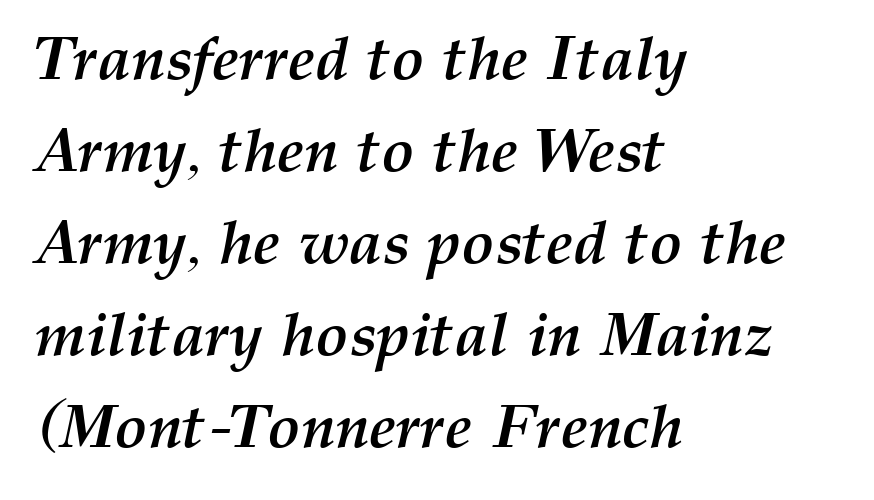
{"italic": "yes", "lean": "right", "slant_degrees": 12, "bold": "yes", "weight": "semibold", "width": "normal", "stroke_contrast": "medium", "x_height": "medium", "monospaced": "no", "underline": "no", "align": "left", "line_spacing": "normal", "line_spacing_ratio": 1.51, "letter_spacing": "normal", "letter_spacing_em": 0.0, "glyph_px": 61}
